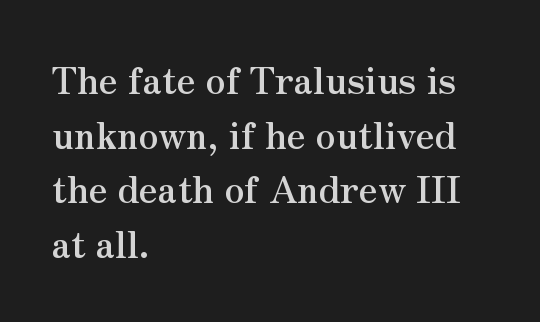
Proportional: the letters do not fall into vertical columns. Bare-footed words on every line. Letterform terminals end in serifs throughout the passage. Horizontal bands of white between lines are of average thickness.
